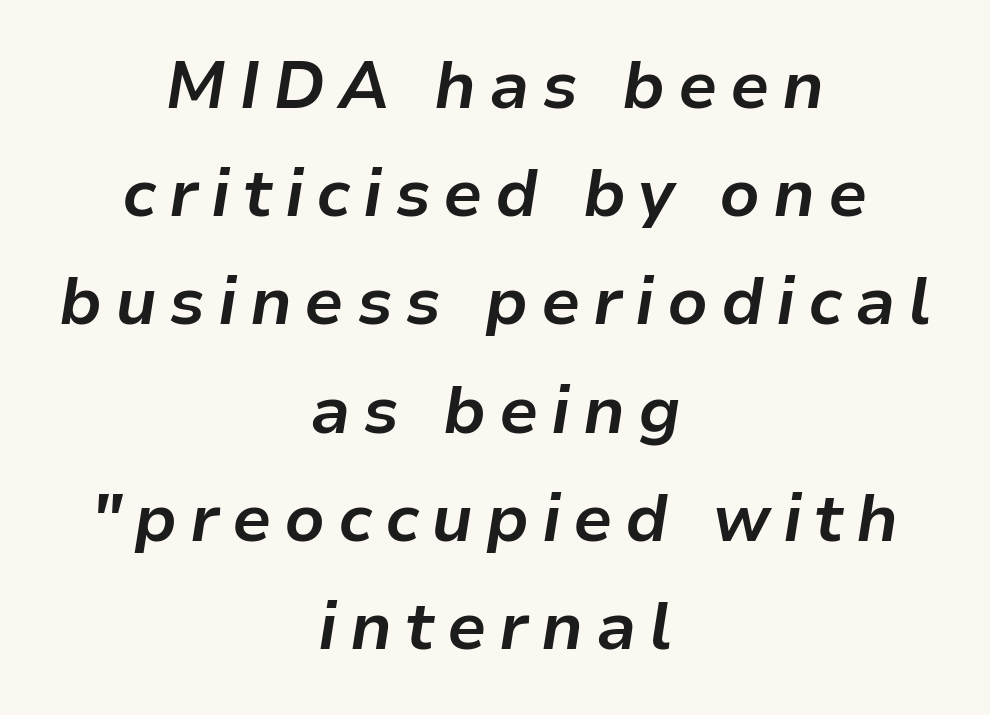
Q: Is the text bold? A: Yes.
Q: Is the text italic (slanted)? A: Yes, it leans right by about 9 degrees.
Q: Is the text underlined? A: No.
Q: How is the paragraph aligned? A: Centered.
Q: Is the spacing between lines tight, normal or loose? A: Normal.
Q: Width (condensed, normal, or wide)? A: Normal.
Q: Stroke contrast? A: Low.
Q: x-height? A: Medium.
Q: Monospaced? A: No.
